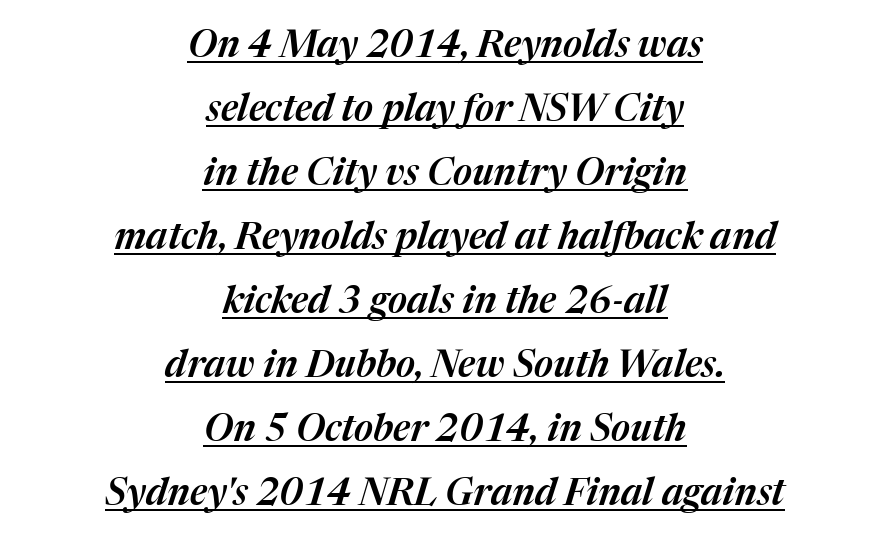
The image shows 37 px text type, italic (leaning right); set centered, line spacing 1.73x, normal letter spacing, underlined; medium stroke contrast and a medium x-height.
